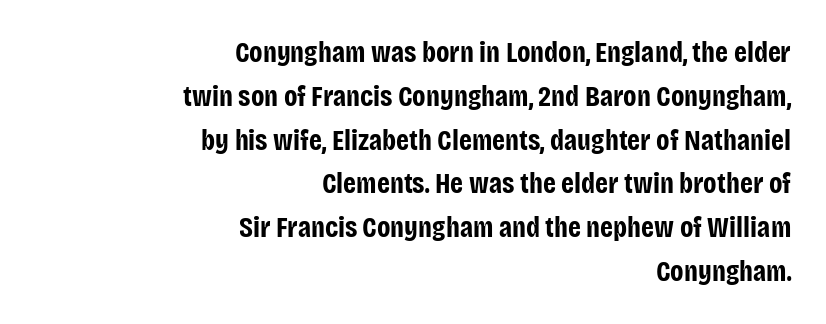
The image shows 29 px bold, condensed sans-serif type, upright; set right-aligned, normal line spacing (1.51x), normal letter spacing, not underlined; low stroke contrast and a large x-height.
